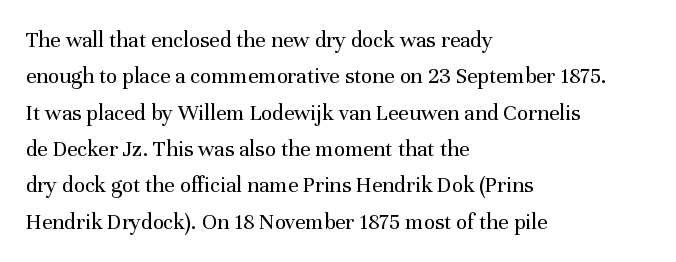
Q: Is the text bold? A: No.
Q: Is the text italic (slanted)? A: No, it is upright.
Q: Is the text underlined? A: No.
Q: How is the paragraph aligned? A: Left-aligned.
Q: Is the spacing between letters normal or unusually wide? A: Normal.
Q: Is the spacing between lines tight, normal or loose? A: Normal.
